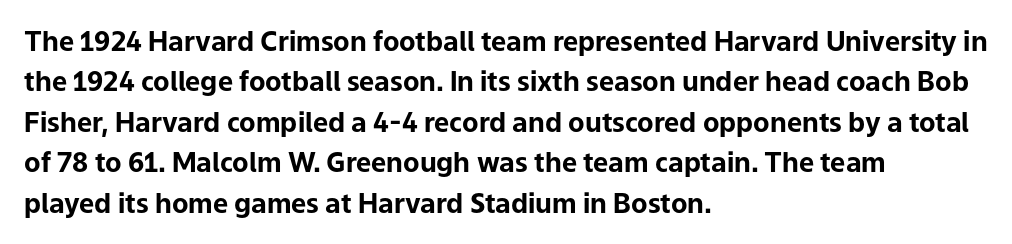
Q: Is the text bold? A: Yes.
Q: Is the text italic (slanted)? A: No, it is upright.
Q: Is the text underlined? A: No.
Q: How is the paragraph aligned? A: Left-aligned.
Q: Is the spacing between letters normal or unusually wide? A: Normal.
Q: Is the spacing between lines tight, normal or loose? A: Normal.
